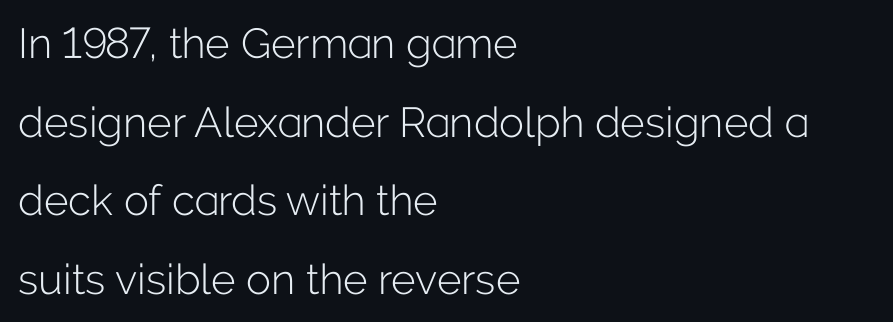
{"serif": "no", "italic": "no", "bold": "no", "weight": "light", "width": "normal", "stroke_contrast": "low", "x_height": "medium", "monospaced": "no", "underline": "no", "align": "left", "line_spacing_ratio": 1.87, "letter_spacing": "normal", "letter_spacing_em": 0.0, "glyph_px": 42}
